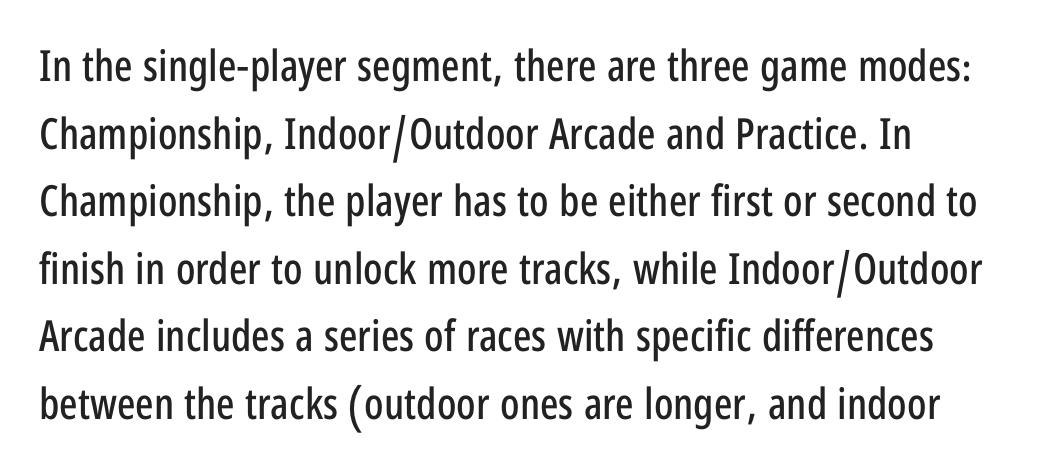
{"serif": "no", "italic": "no", "width": "condensed", "stroke_contrast": "low", "x_height": "large", "monospaced": "no", "underline": "no", "line_spacing": "normal", "line_spacing_ratio": 1.57, "letter_spacing": "normal", "letter_spacing_em": 0.0, "glyph_px": 43}
